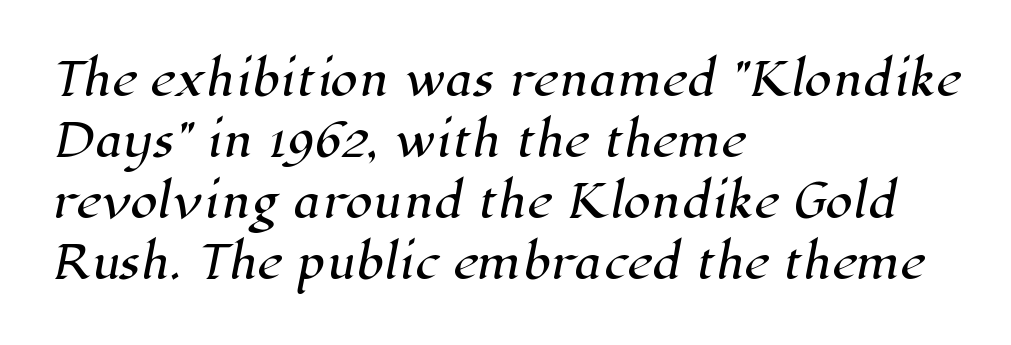
Visually the block forms a straight wall on the left and a jagged coastline on the right. Each letter keeps its own natural width here, so spacing adapts to shape. The string is rendered with underlining switched off. This rendering leaves character spacing at its baseline value. The passage shown is typeset with a serif family.
